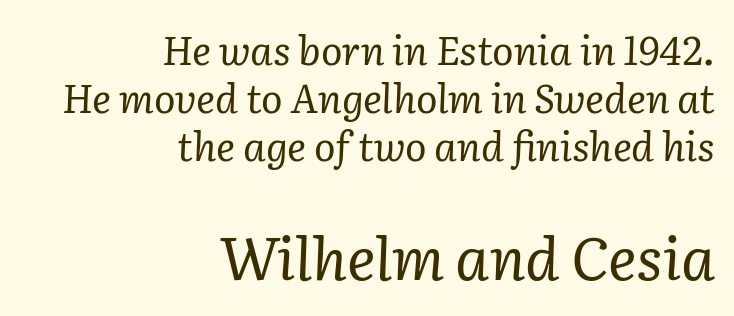
Q: Is the text bold? A: No.
Q: Is the text italic (slanted)? A: Yes, it leans right by about 2 degrees.
Q: Is the typeface a serif or a sans-serif typeface? A: Serif.
Q: Is the text underlined? A: No.
Q: How is the paragraph aligned? A: Right-aligned.
Q: Is the spacing between letters normal or unusually wide? A: Normal.
Q: Which block of text is set in a larger size, the first (top) or the second (bottom)? A: The second (bottom) one.
Q: Width (condensed, normal, or wide)? A: Normal.
Q: Stroke contrast? A: Low.
Q: x-height? A: Medium.
Q: Monospaced? A: No.
